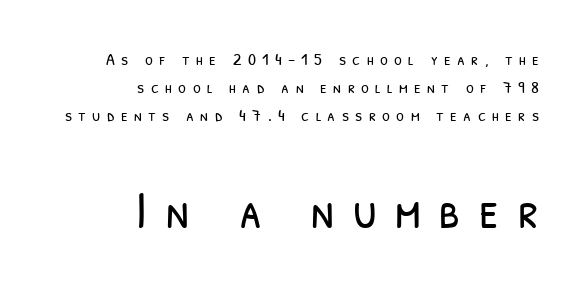
{"serif": "no", "bold": "no", "weight": "light", "width": "condensed", "stroke_contrast": "low", "x_height": "medium", "monospaced": "no", "underline": "no", "align": "right", "line_spacing": "normal", "line_spacing_ratio": 1.55, "letter_spacing": "wide", "letter_spacing_em": 0.35, "larger_block": "second", "size_ratio": 2.94, "glyph_px": 53}
